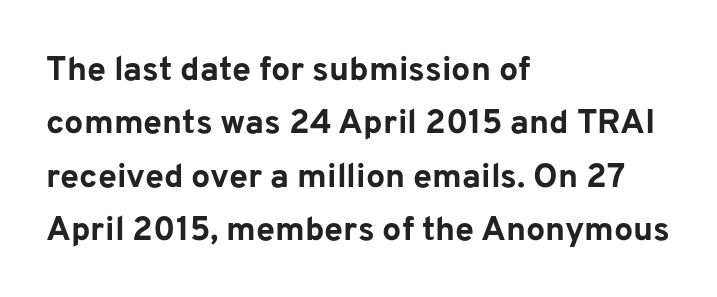
Q: Is the text bold? A: Yes.
Q: Is the text italic (slanted)? A: No, it is upright.
Q: Is the typeface a serif or a sans-serif typeface? A: Sans-serif.
Q: Is the text underlined? A: No.
Q: How is the paragraph aligned? A: Left-aligned.
Q: Is the spacing between letters normal or unusually wide? A: Normal.
Q: Is the spacing between lines tight, normal or loose? A: Normal.
Q: Width (condensed, normal, or wide)? A: Normal.
Q: Stroke contrast? A: Low.
Q: x-height? A: Medium.
Q: Monospaced? A: No.
